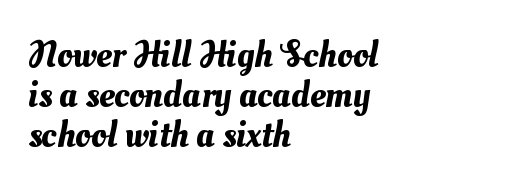
{"width": "normal", "stroke_contrast": "medium", "x_height": "small", "monospaced": "no", "underline": "no", "align": "left", "line_spacing": "tight", "line_spacing_ratio": 1.05, "letter_spacing": "normal", "letter_spacing_em": 0.0, "glyph_px": 38}
